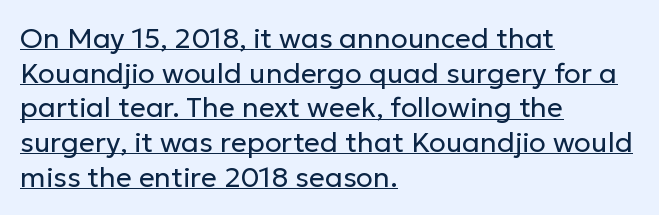
The image shows 28 px regular-weight sans-serif type, upright; set left-aligned, line spacing 1.24x, normal letter spacing, underlined; low stroke contrast and a medium x-height.
